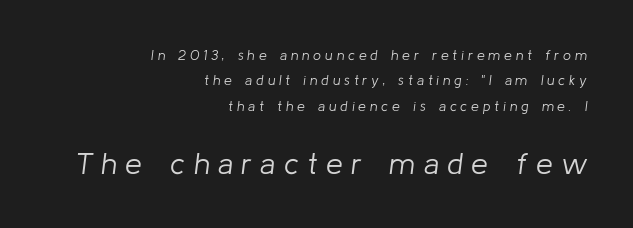
The typography opts for an oblique posture over an upright one. Scale increases going downward across the two blocks. The lines in this sample share a right terminus and differ only in where they begin. Descenders are the only things crossing below the line. The font sits on the lighter half of the weight spectrum, regular included. Each letter keeps its own natural width here, so spacing adapts to shape.
